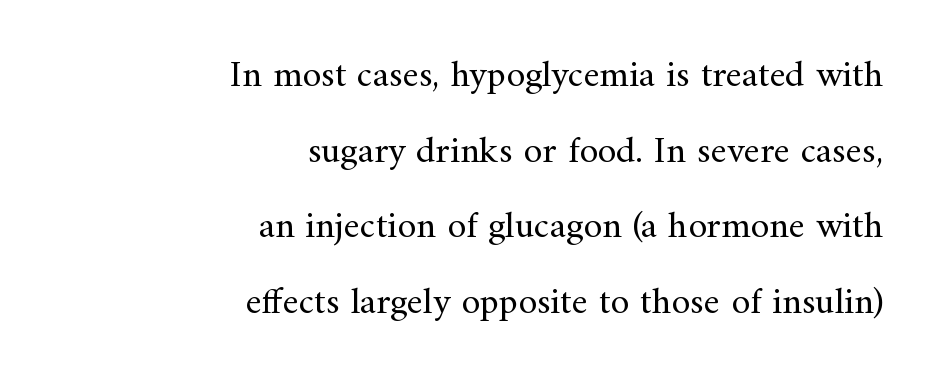
{"serif": "yes", "italic": "no", "bold": "no", "weight": "regular", "width": "normal", "stroke_contrast": "medium", "x_height": "small", "monospaced": "no", "underline": "no", "align": "right", "line_spacing": "loose", "line_spacing_ratio": 1.99, "letter_spacing": "normal", "letter_spacing_em": 0.0, "glyph_px": 38}
